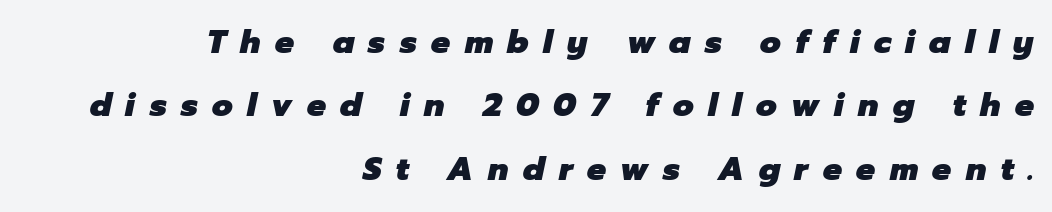
The image shows 32 px heavy type, italic (leaning right); set right-aligned, loose line spacing (1.98x), unusually wide letter spacing (+0.45 em), not underlined; low stroke contrast and a medium x-height.
